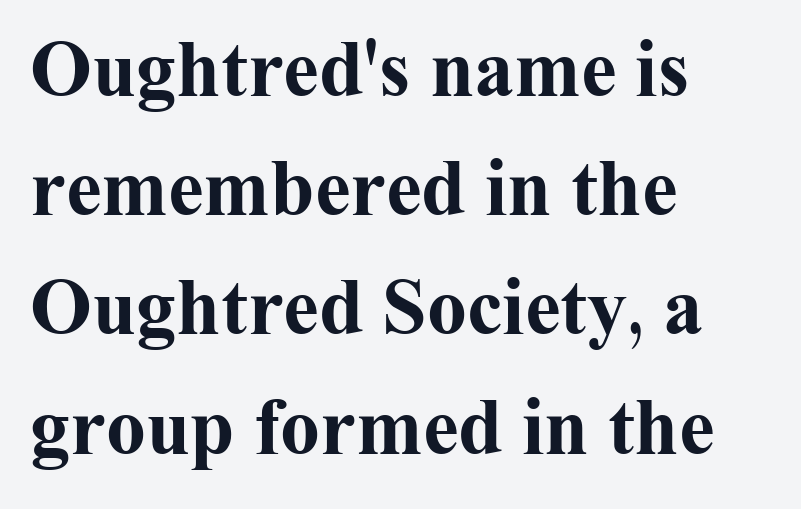
Q: Is the text bold? A: Yes.
Q: Is the text italic (slanted)? A: No, it is upright.
Q: Is the typeface a serif or a sans-serif typeface? A: Serif.
Q: Is the text underlined? A: No.
Q: How is the paragraph aligned? A: Left-aligned.
Q: Is the spacing between letters normal or unusually wide? A: Normal.
Q: Is the spacing between lines tight, normal or loose? A: Normal.
Q: Width (condensed, normal, or wide)? A: Normal.
Q: Stroke contrast? A: Medium.
Q: x-height? A: Medium.
Q: Monospaced? A: No.
